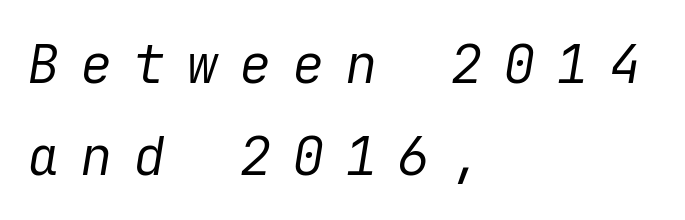
The specimen omits any rule beneath the text block's lines. The whole block is typeset with a tilt. No heavy texture on the line: the type isn't bold. Teacher's note: observe the even left margin — that is flush-left alignment.
